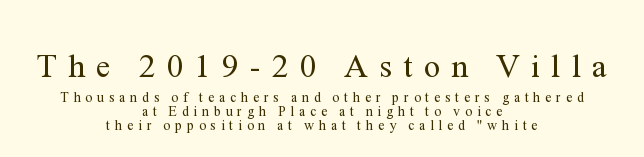
Regarding leading, the lines here are crowded together. A light-to-regular cut is what we see here. Look at the bottom of the vertical strokes: they flare into serifs here. Whoever set this made the first block the dominant, larger element. No italicization has been applied; the sample stays upright.
